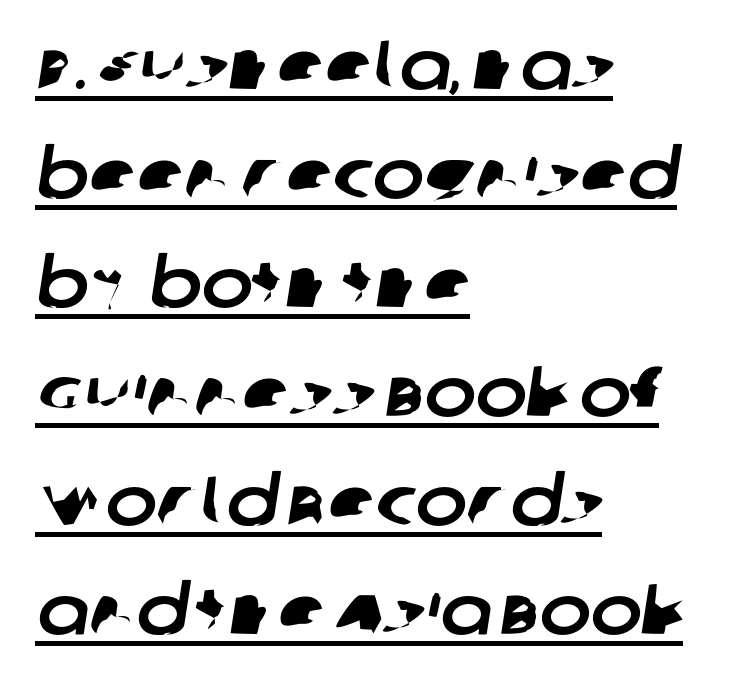
The image shows 69 px sans-serif type; set left-aligned, normal line spacing (1.58x), normal letter spacing, underlined; low stroke contrast and a large x-height.
